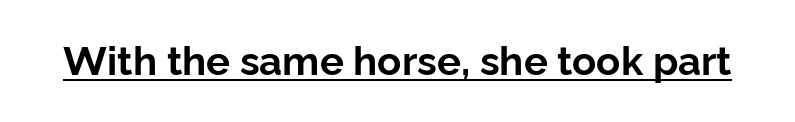
{"serif": "no", "italic": "no", "bold": "yes", "weight": "bold", "width": "normal", "stroke_contrast": "low", "x_height": "medium", "monospaced": "no", "underline": "yes", "letter_spacing": "normal", "letter_spacing_em": 0.0, "glyph_px": 40}
